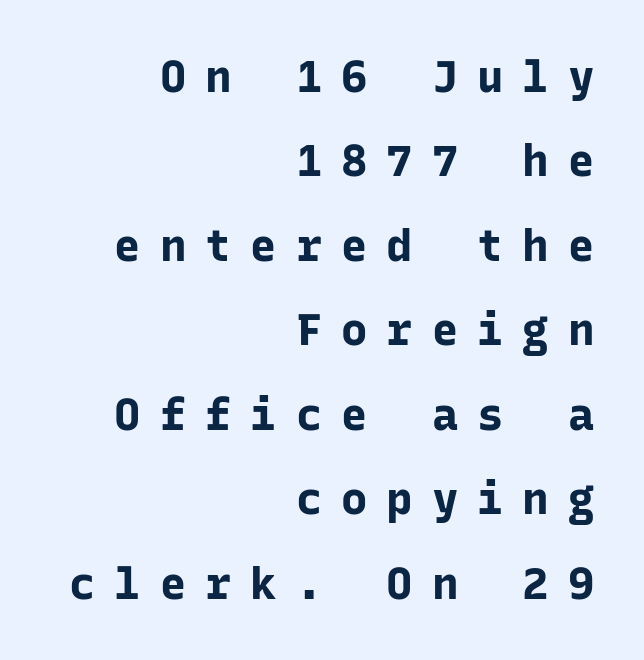
{"serif": "no", "italic": "no", "bold": "yes", "weight": "bold", "width": "normal", "stroke_contrast": "low", "x_height": "medium", "monospaced": "yes", "underline": "no", "align": "right", "line_spacing": "loose", "line_spacing_ratio": 1.92, "letter_spacing": "wide", "letter_spacing_em": 0.43, "glyph_px": 44}
